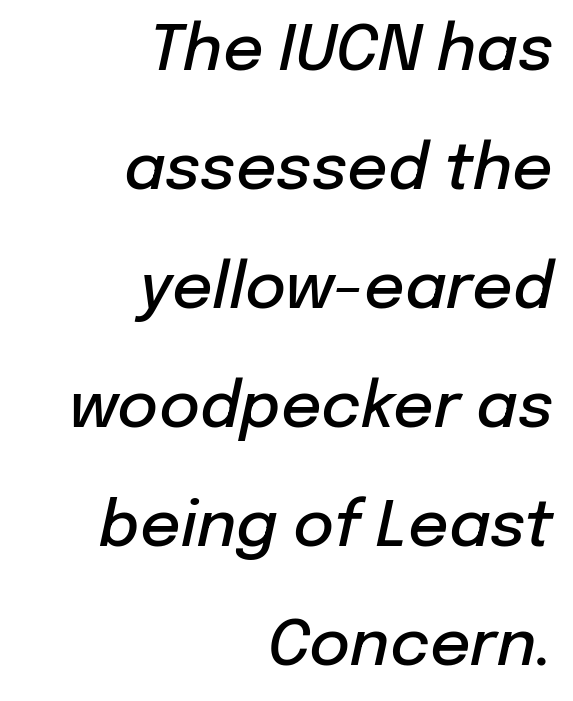
Q: Is the text bold? A: Semi-bold.
Q: Is the text italic (slanted)? A: Yes, it leans right by about 12 degrees.
Q: Is the text underlined? A: No.
Q: How is the paragraph aligned? A: Right-aligned.
Q: Is the spacing between letters normal or unusually wide? A: Normal.
Q: Width (condensed, normal, or wide)? A: Normal.
Q: Stroke contrast? A: Low.
Q: x-height? A: Medium.
Q: Monospaced? A: No.
